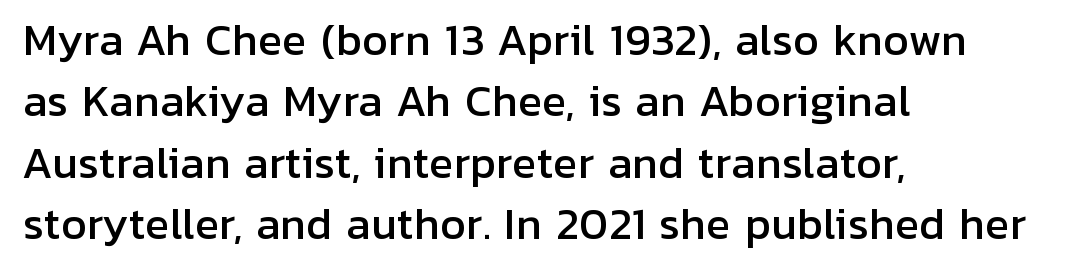
The designer left line spacing at the default. Honestly, there is no underline to notice here at all. These lines were composed using upright roman letters. Does extra space separate the letters? No, they use regular spacing. Where is the straight margin? On the left. Do the characters align in a grid? No, the font is proportional.
